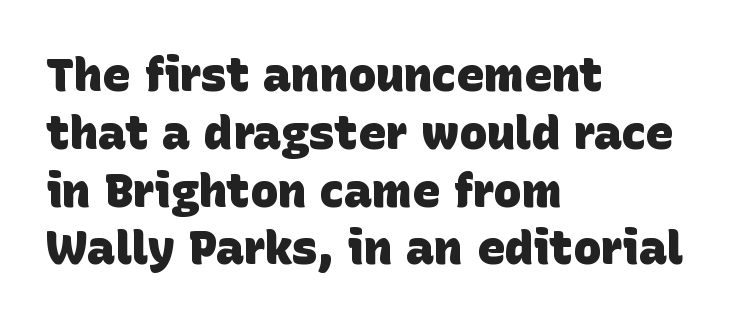
Q: Is the text bold? A: Yes.
Q: Is the typeface a serif or a sans-serif typeface? A: Sans-serif.
Q: Is the text underlined? A: No.
Q: How is the paragraph aligned? A: Left-aligned.
Q: Is the spacing between letters normal or unusually wide? A: Normal.
Q: Width (condensed, normal, or wide)? A: Normal.
Q: Stroke contrast? A: Low.
Q: x-height? A: Large.
Q: Monospaced? A: No.
